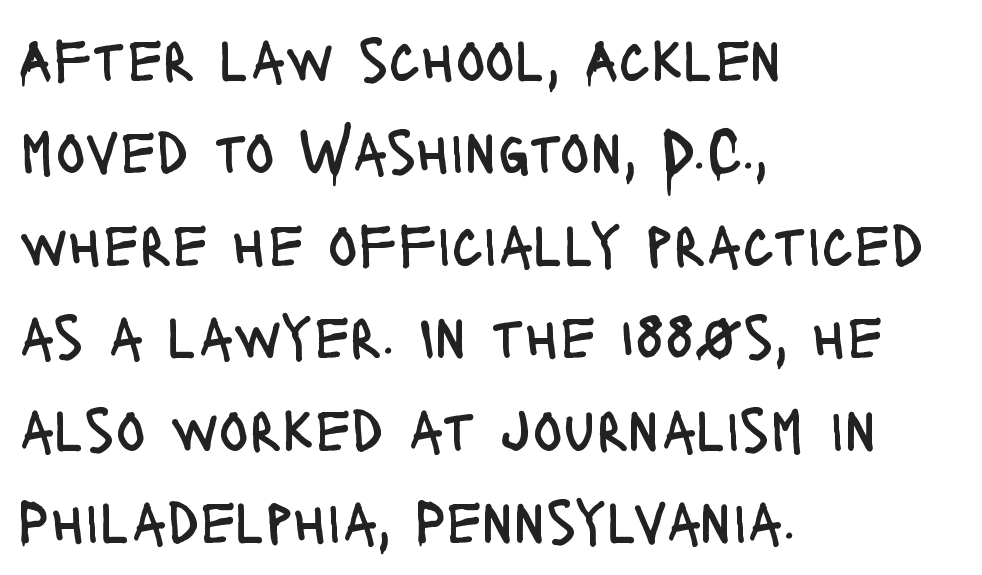
{"serif": "no", "italic": "no", "bold": "no", "weight": "regular", "width": "condensed", "stroke_contrast": "low", "x_height": "large", "monospaced": "no", "underline": "no", "align": "left", "line_spacing": "normal", "line_spacing_ratio": 1.49, "letter_spacing": "normal", "letter_spacing_em": 0.0, "glyph_px": 62}
